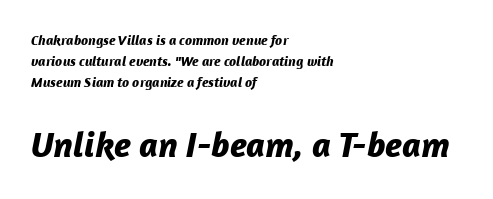
Q: Is the text bold? A: Yes.
Q: Is the text italic (slanted)? A: Yes, it leans right by about 12 degrees.
Q: Is the text underlined? A: No.
Q: How is the paragraph aligned? A: Left-aligned.
Q: Is the spacing between letters normal or unusually wide? A: Normal.
Q: Is the spacing between lines tight, normal or loose? A: Normal.
Q: Which block of text is set in a larger size, the first (top) or the second (bottom)? A: The second (bottom) one.
Q: Width (condensed, normal, or wide)? A: Normal.
Q: Stroke contrast? A: Low.
Q: x-height? A: Medium.
Q: Monospaced? A: No.
